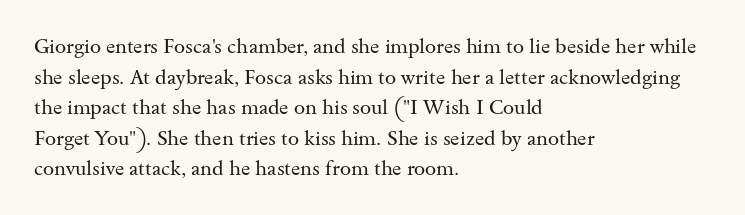
{"italic": "no", "bold": "no", "underline": "no", "align": "left", "line_spacing": "normal", "line_spacing_ratio": 1.53, "letter_spacing": "normal", "letter_spacing_em": 0.0, "glyph_px": 20}
